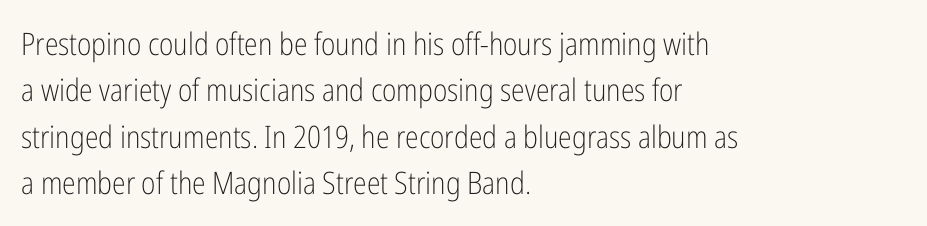
Q: Is the text bold? A: No.
Q: Is the text italic (slanted)? A: No, it is upright.
Q: Is the typeface a serif or a sans-serif typeface? A: Sans-serif.
Q: Is the text underlined? A: No.
Q: How is the paragraph aligned? A: Left-aligned.
Q: Is the spacing between letters normal or unusually wide? A: Normal.
Q: Is the spacing between lines tight, normal or loose? A: Normal.
Q: Width (condensed, normal, or wide)? A: Condensed.
Q: Stroke contrast? A: Low.
Q: x-height? A: Medium.
Q: Monospaced? A: No.
